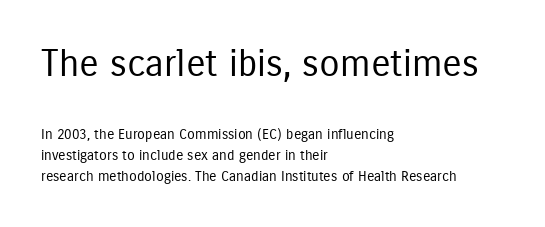
The image shows 37 px regular-weight, condensed sans-serif type, upright; set left-aligned, normal line spacing (1.5x), normal letter spacing, not underlined; the first (top) block is 2.64x larger; low stroke contrast and a medium x-height.
